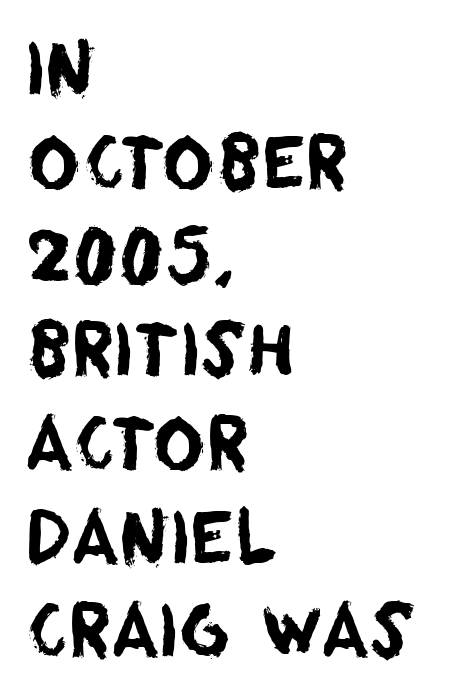
{"serif": "no", "width": "normal", "stroke_contrast": "low", "x_height": "large", "monospaced": "no", "underline": "no", "align": "left", "line_spacing": "normal", "line_spacing_ratio": 1.32, "letter_spacing": "normal", "letter_spacing_em": 0.0, "glyph_px": 71}
